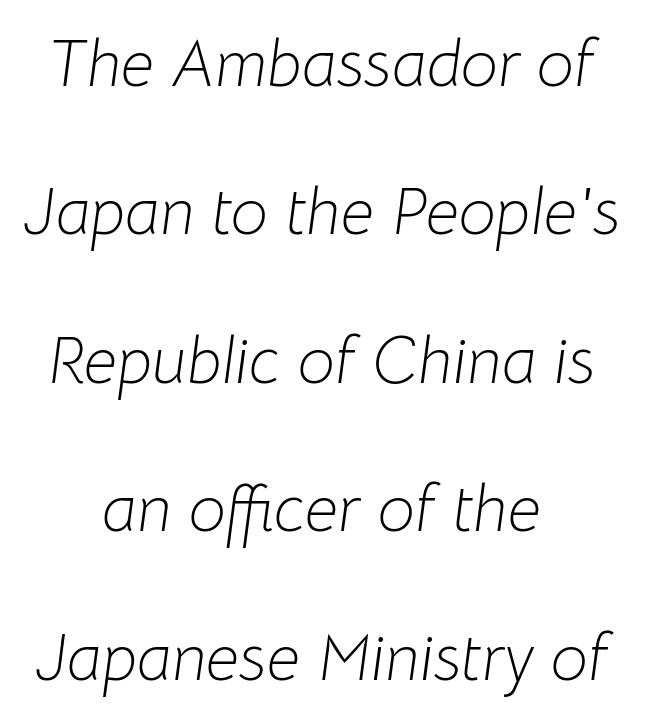
Weight: in the light-to-regular range. A typesetter would call this zero additional tracking. Check under the words: just untouched page. The glyphs look as if they've been sheared to an angle.
